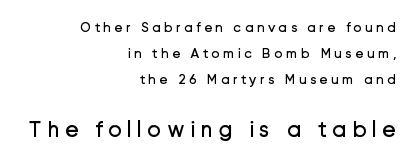
Q: Is the text bold? A: No.
Q: Is the text italic (slanted)? A: No, it is upright.
Q: Is the text underlined? A: No.
Q: How is the paragraph aligned? A: Right-aligned.
Q: Is the spacing between letters normal or unusually wide? A: Unusually wide.
Q: Which block of text is set in a larger size, the first (top) or the second (bottom)? A: The second (bottom) one.
